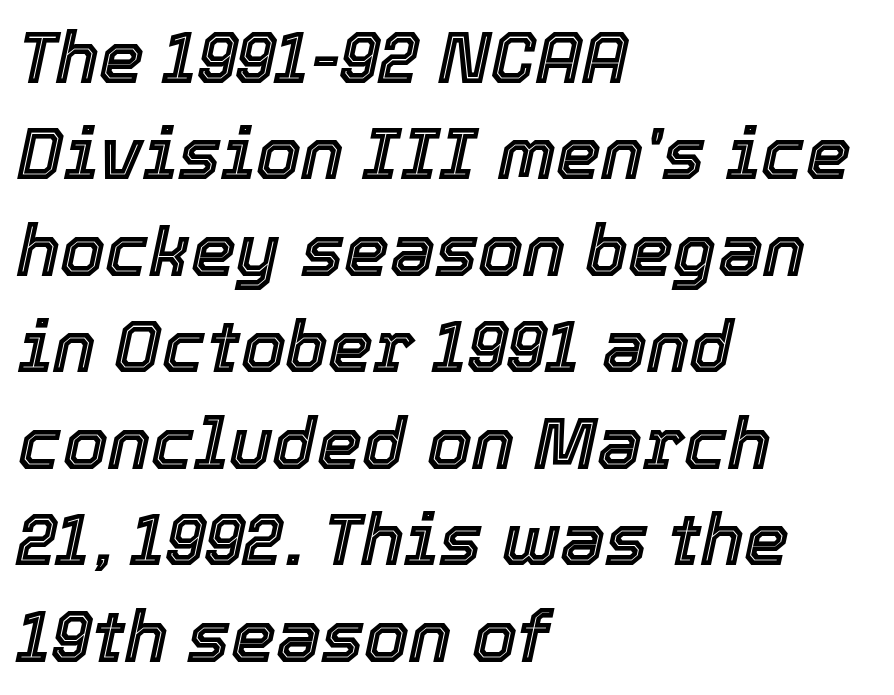
{"italic": "yes", "lean": "right", "slant_degrees": 12, "width": "normal", "x_height": "medium", "monospaced": "no", "underline": "no", "align": "left", "line_spacing": "normal", "line_spacing_ratio": 1.34, "letter_spacing": "normal", "letter_spacing_em": 0.0, "glyph_px": 72}
